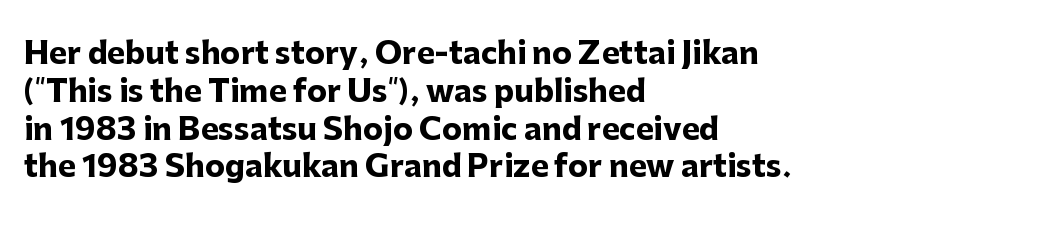
Each letter keeps its own natural width here, so spacing adapts to shape. Line spacing here is normal. Spacing between characters is what you'd get straight out of the box. Italic? Not at all — the glyphs are vertical.
